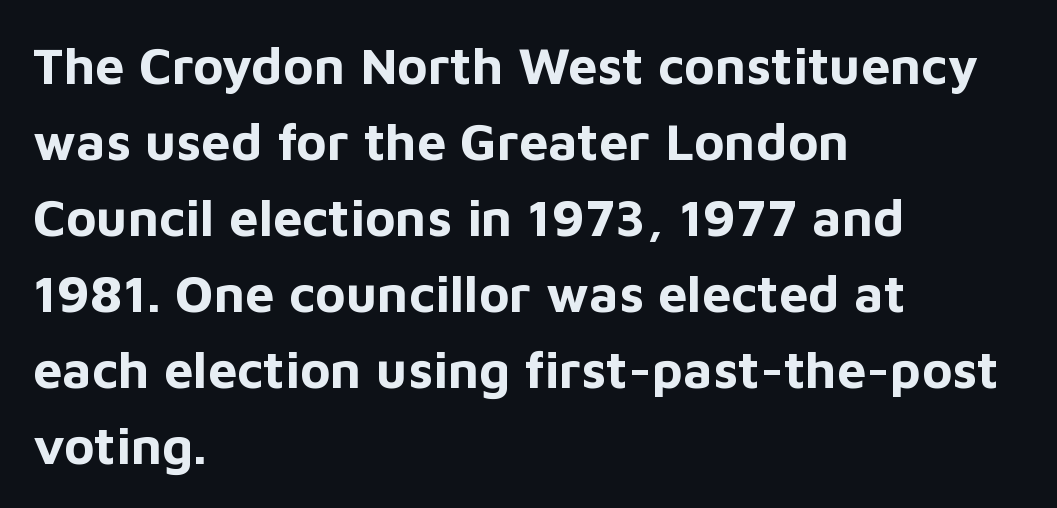
Underline: absent. Is this a fixed-width face? No — the glyphs have proportional, varying widths. Short note: letters normally spaced. Heavy, bold letterforms. The letters stand upright; this is a roman face.
